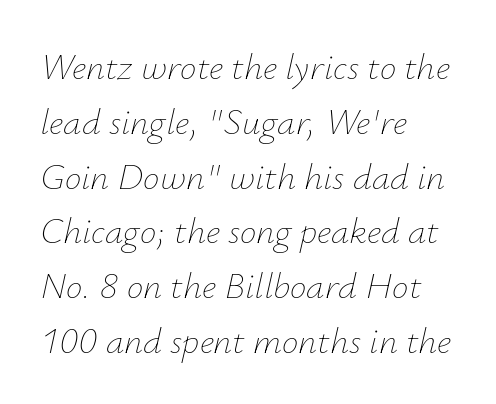
Q: Is the text bold? A: No.
Q: Is the text italic (slanted)? A: Yes, it leans right by about 12 degrees.
Q: Is the text underlined? A: No.
Q: How is the paragraph aligned? A: Left-aligned.
Q: Is the spacing between letters normal or unusually wide? A: Normal.
Q: Is the spacing between lines tight, normal or loose? A: Normal.
Q: Width (condensed, normal, or wide)? A: Normal.
Q: Stroke contrast? A: Low.
Q: x-height? A: Small.
Q: Monospaced? A: No.
